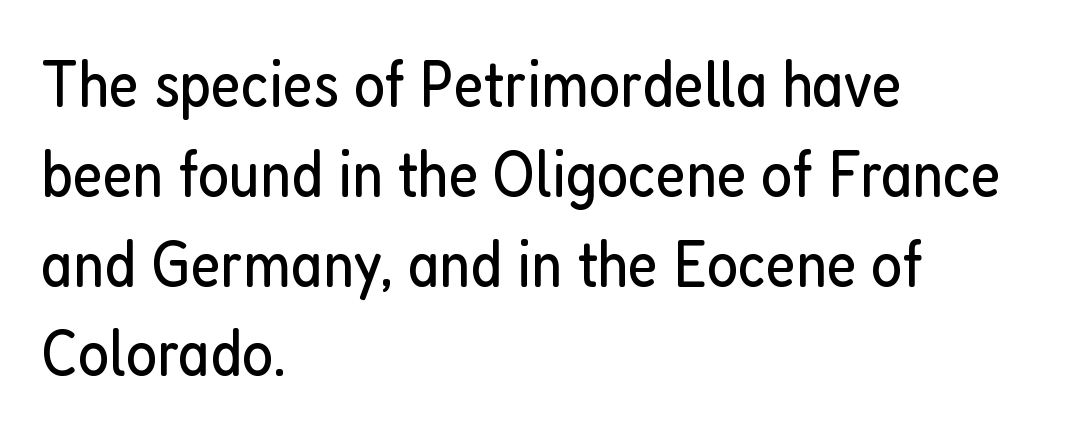
{"serif": "no", "italic": "no", "bold": "no", "weight": "regular", "width": "condensed", "stroke_contrast": "low", "x_height": "medium", "monospaced": "no", "underline": "no", "align": "left", "line_spacing": "normal", "line_spacing_ratio": 1.36, "letter_spacing": "normal", "letter_spacing_em": 0.0, "glyph_px": 66}
